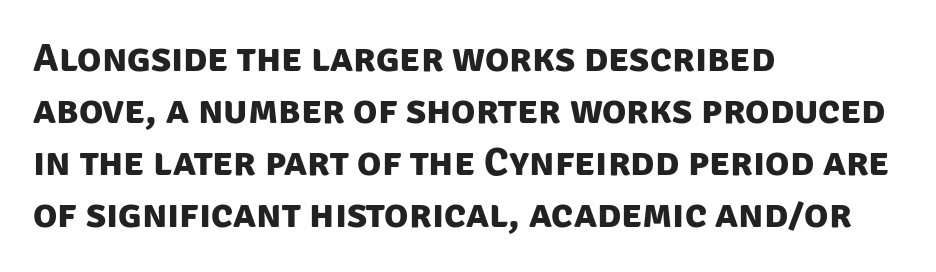
Q: Is the text bold? A: Yes.
Q: Is the typeface a serif or a sans-serif typeface? A: Sans-serif.
Q: Is the text underlined? A: No.
Q: How is the paragraph aligned? A: Left-aligned.
Q: Is the spacing between letters normal or unusually wide? A: Normal.
Q: Is the spacing between lines tight, normal or loose? A: Normal.
Q: Width (condensed, normal, or wide)? A: Normal.
Q: Stroke contrast? A: Low.
Q: x-height? A: Large.
Q: Monospaced? A: No.
